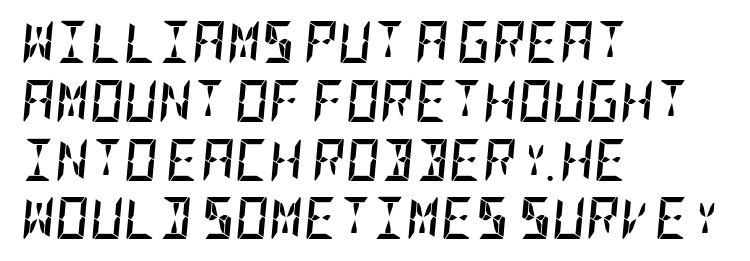
{"italic": "yes", "lean": "right", "slant_degrees": 5, "bold": "yes", "weight": "semibold", "width": "condensed", "stroke_contrast": "low", "x_height": "large", "underline": "no", "align": "left", "line_spacing": "normal", "line_spacing_ratio": 1.4, "letter_spacing": "normal", "letter_spacing_em": 0.0, "glyph_px": 42}
